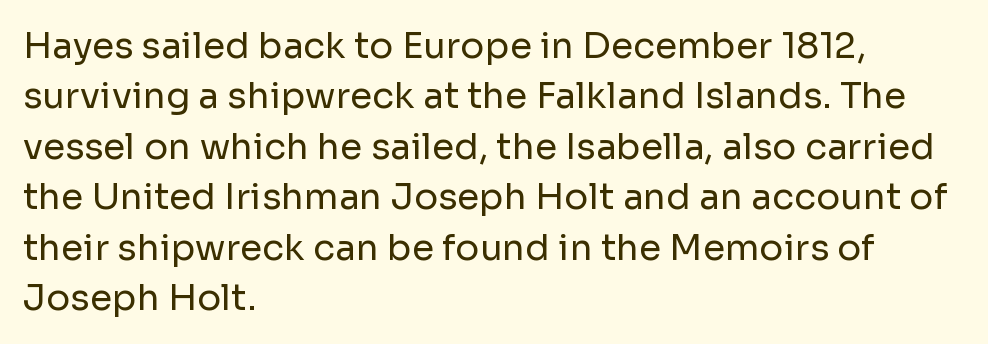
The image shows 36 px regular-weight sans-serif type, upright; set left-aligned, normal line spacing (1.4x), normal letter spacing, not underlined; low stroke contrast and a medium x-height.
